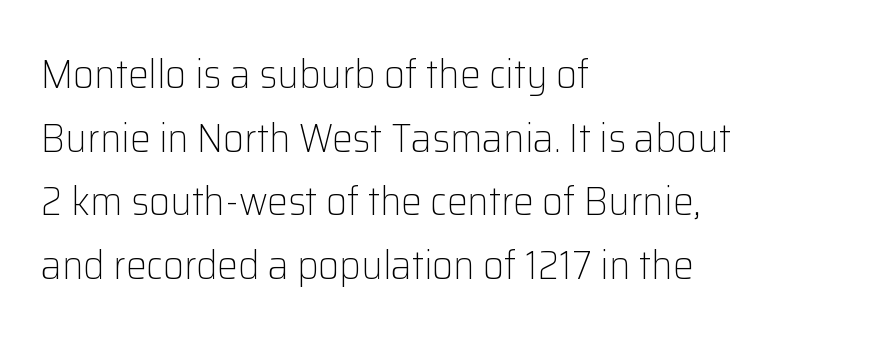
The image shows 41 px light sans-serif type, upright; set left-aligned, normal line spacing (1.55x), normal letter spacing, not underlined; low stroke contrast and a medium x-height.
